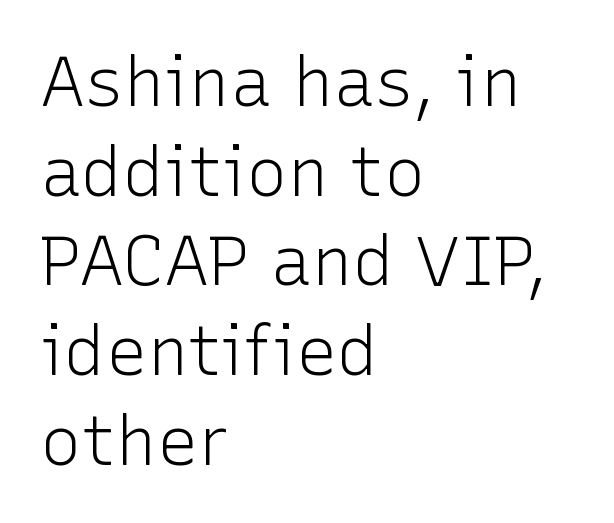
Q: Is the text bold? A: No.
Q: Is the text italic (slanted)? A: No, it is upright.
Q: Is the typeface a serif or a sans-serif typeface? A: Sans-serif.
Q: Is the text underlined? A: No.
Q: How is the paragraph aligned? A: Left-aligned.
Q: Is the spacing between letters normal or unusually wide? A: Normal.
Q: Is the spacing between lines tight, normal or loose? A: Normal.
Q: Width (condensed, normal, or wide)? A: Normal.
Q: Stroke contrast? A: Low.
Q: x-height? A: Medium.
Q: Monospaced? A: No.
